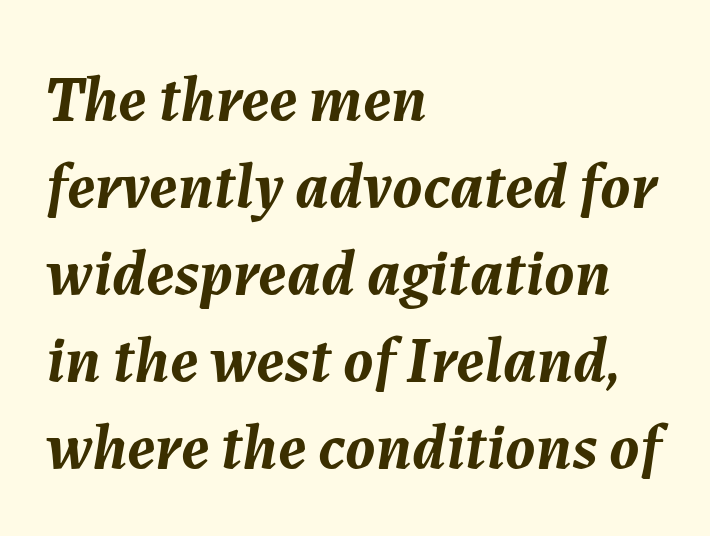
The image shows 65 px semibold type, italic (leaning right); set left-aligned, normal line spacing (1.34x), normal letter spacing, not underlined; medium stroke contrast and a medium x-height.
